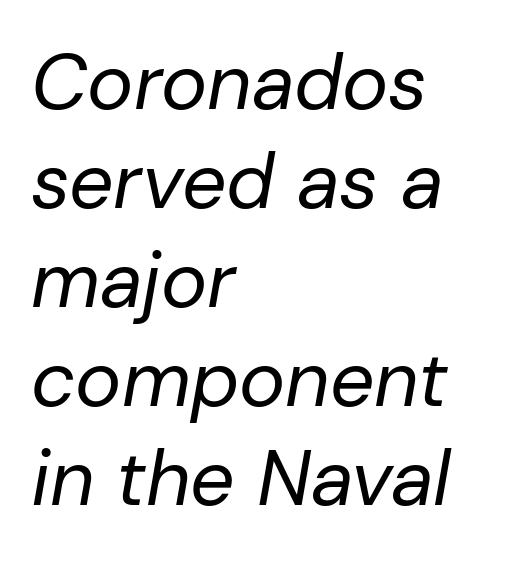
Horizontal bands of white between lines are of average thickness. Type without underlining. Compared with a centered layout, this one pins lines to the left instead. Proportional: the letters do not fall into vertical columns.
